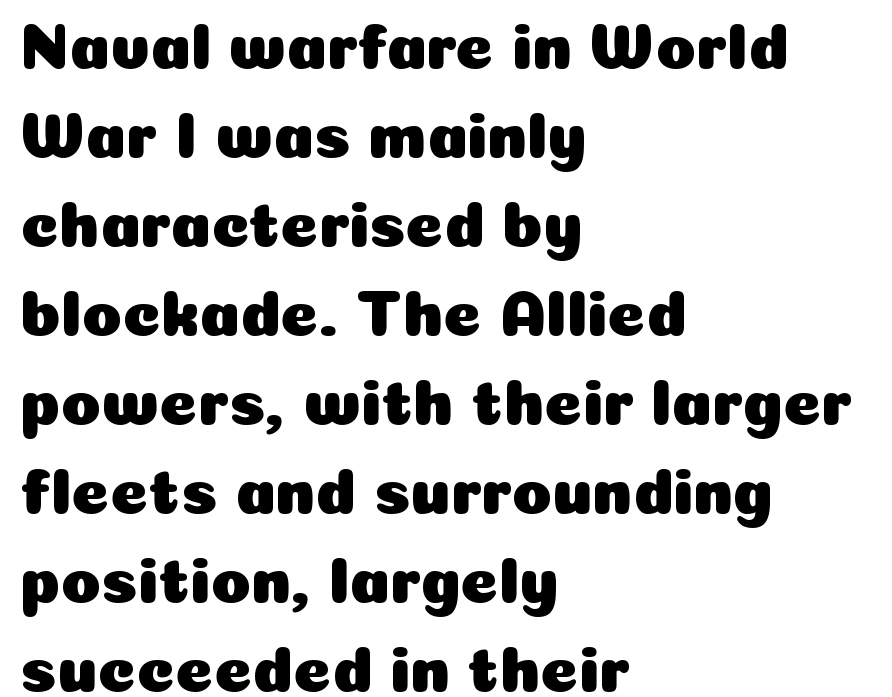
Q: Is the text italic (slanted)? A: No, it is upright.
Q: Is the typeface a serif or a sans-serif typeface? A: Sans-serif.
Q: Is the text underlined? A: No.
Q: How is the paragraph aligned? A: Left-aligned.
Q: Is the spacing between letters normal or unusually wide? A: Normal.
Q: Is the spacing between lines tight, normal or loose? A: Normal.
Q: Width (condensed, normal, or wide)? A: Normal.
Q: Stroke contrast? A: Low.
Q: x-height? A: Medium.
Q: Monospaced? A: No.
